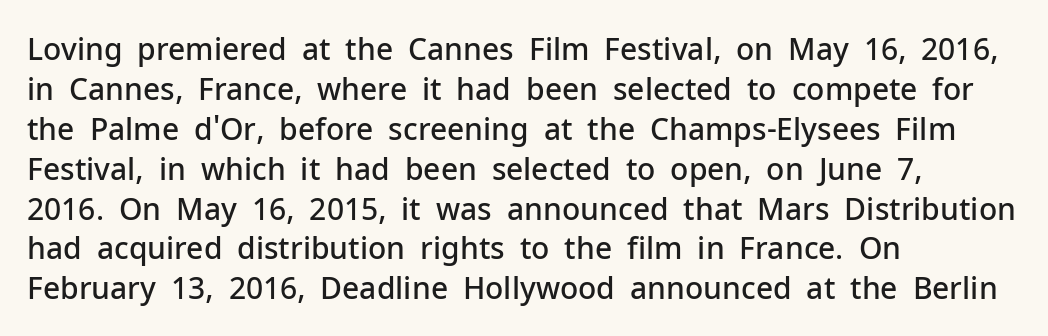
Q: Is the text bold? A: Semi-bold.
Q: Is the text italic (slanted)? A: No, it is upright.
Q: Is the typeface a serif or a sans-serif typeface? A: Sans-serif.
Q: Is the text underlined? A: No.
Q: How is the paragraph aligned? A: Left-aligned.
Q: Is the spacing between letters normal or unusually wide? A: Normal.
Q: Is the spacing between lines tight, normal or loose? A: Normal.
Q: Width (condensed, normal, or wide)? A: Normal.
Q: Stroke contrast? A: Low.
Q: x-height? A: Medium.
Q: Monospaced? A: No.
